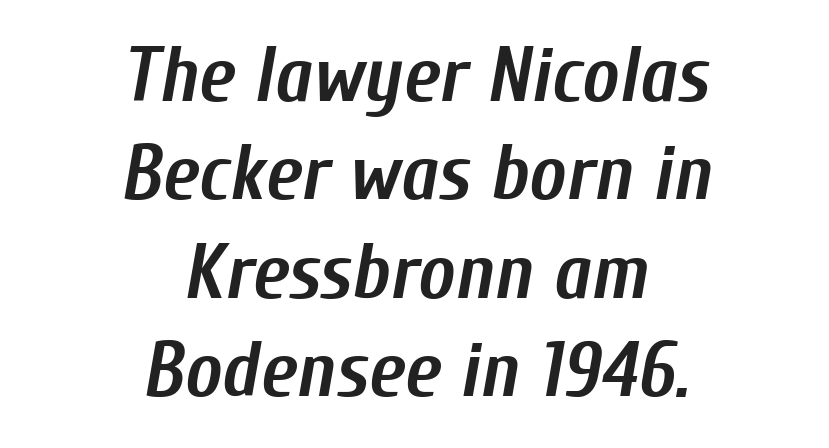
The image shows 78 px semibold, condensed type, italic (leaning right); set centered, normal line spacing (1.26x), normal letter spacing, not underlined; low stroke contrast and a medium x-height.
